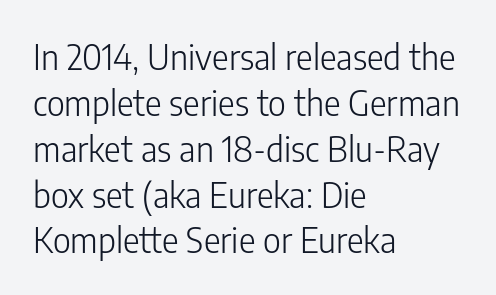
{"serif": "no", "italic": "no", "bold": "no", "weight": "light", "width": "condensed", "stroke_contrast": "low", "x_height": "medium", "monospaced": "no", "underline": "no", "align": "left", "line_spacing": "normal", "line_spacing_ratio": 1.31, "letter_spacing": "normal", "letter_spacing_em": 0.0, "glyph_px": 35}
